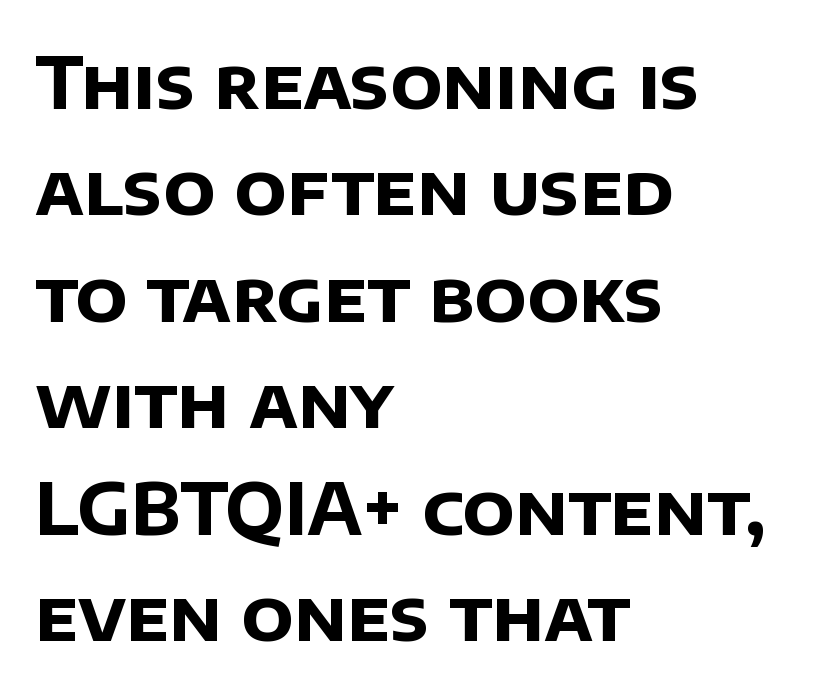
Q: Is the text bold? A: Yes.
Q: Is the typeface a serif or a sans-serif typeface? A: Sans-serif.
Q: Is the text underlined? A: No.
Q: How is the paragraph aligned? A: Left-aligned.
Q: Is the spacing between letters normal or unusually wide? A: Normal.
Q: Is the spacing between lines tight, normal or loose? A: Normal.
Q: Width (condensed, normal, or wide)? A: Normal.
Q: Stroke contrast? A: Low.
Q: x-height? A: Large.
Q: Monospaced? A: No.
